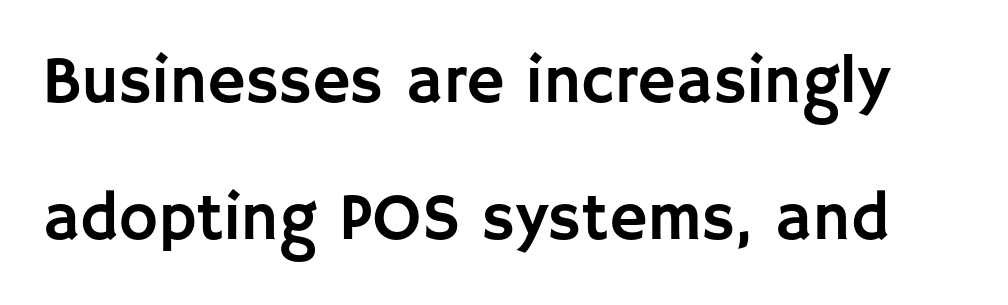
The image shows 66 px sans-serif type, upright; set loose line spacing (2.07x), normal letter spacing, not underlined; low stroke contrast and a large x-height.
